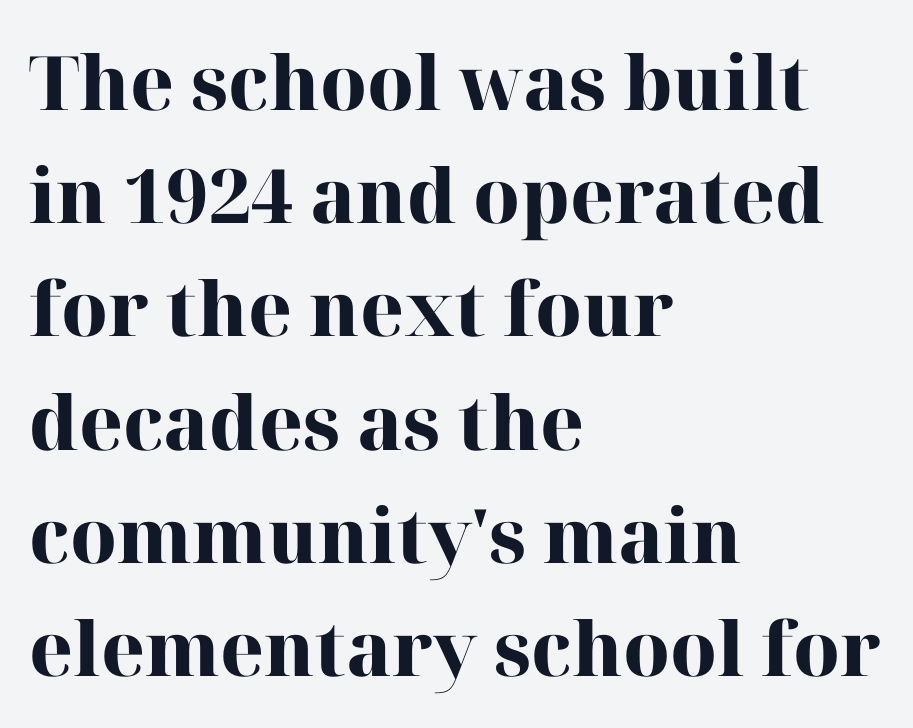
The image shows 75 px heavy serif type, upright; set left-aligned, normal line spacing (1.51x), normal letter spacing, not underlined; high stroke contrast and a medium x-height.
